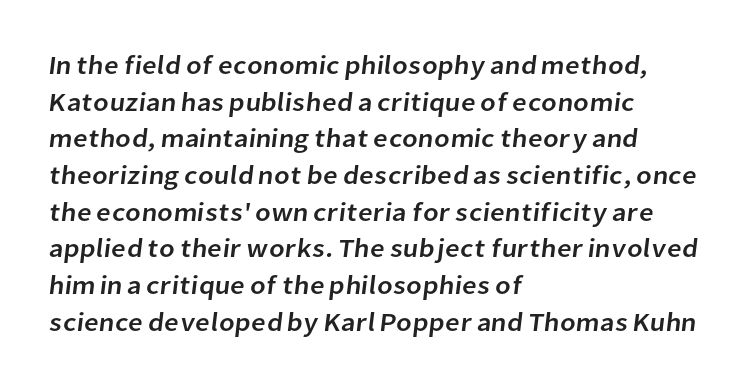
The image shows 26 px text type; set left-aligned, normal line spacing (1.41x), normal letter spacing, not underlined.
